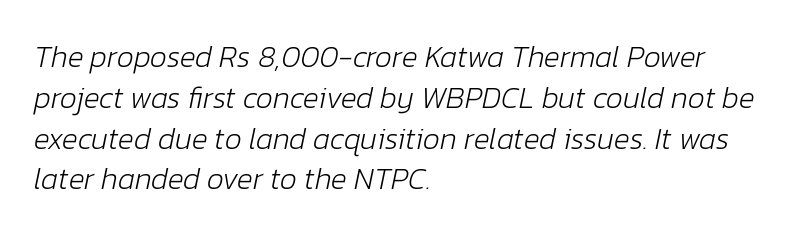
Note the varied advance widths — an 'i' is clearly narrower than an 'm'. Stroke mass is kept to a normal reading level or below. Anything drawn beneath the words? Only blank space. Line starts are locked; line ends wander. This is oblique type, the kind used for emphasis or titles.
